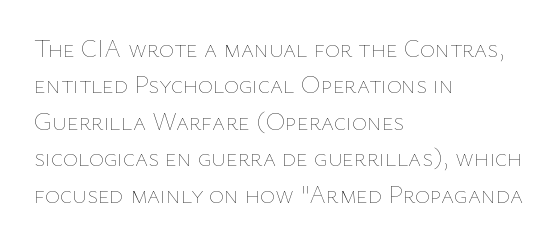
The image shows 25 px text type, upright; set left-aligned, normal line spacing (1.46x), normal letter spacing, not underlined.
